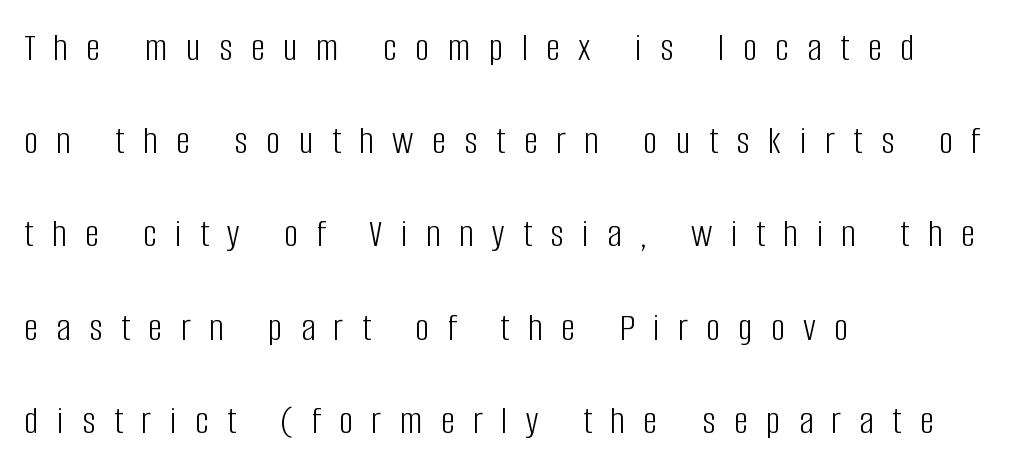
Q: Is the text bold? A: No.
Q: Is the text italic (slanted)? A: No, it is upright.
Q: Is the typeface a serif or a sans-serif typeface? A: Sans-serif.
Q: Is the text underlined? A: No.
Q: How is the paragraph aligned? A: Left-aligned.
Q: Is the spacing between letters normal or unusually wide? A: Unusually wide.
Q: Is the spacing between lines tight, normal or loose? A: Loose.
Q: Width (condensed, normal, or wide)? A: Condensed.
Q: Stroke contrast? A: Low.
Q: x-height? A: Large.
Q: Monospaced? A: No.
